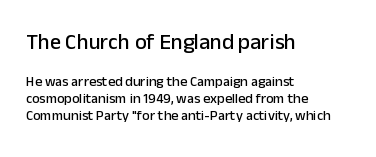
Vertical strokes here are truly vertical. Whoever set this made the first block the dominant, larger element. Which margin do the lines hug? The left one — the right edge is uneven. Standard letterfit; no display-style spreading of the glyphs.
